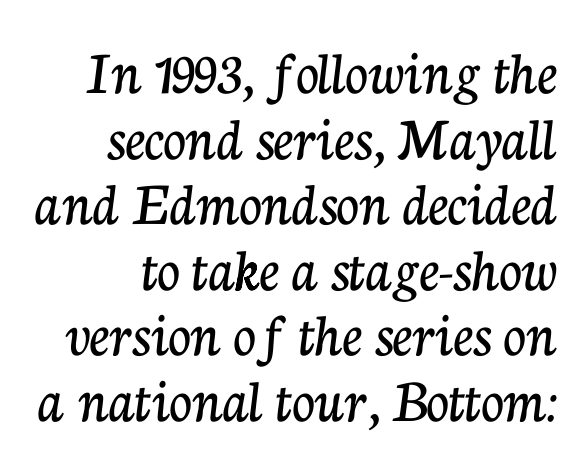
{"serif": "yes", "width": "normal", "stroke_contrast": "low", "x_height": "medium", "monospaced": "no", "underline": "no", "line_spacing": "tight", "line_spacing_ratio": 1.04, "letter_spacing": "normal", "letter_spacing_em": 0.0, "glyph_px": 63}
